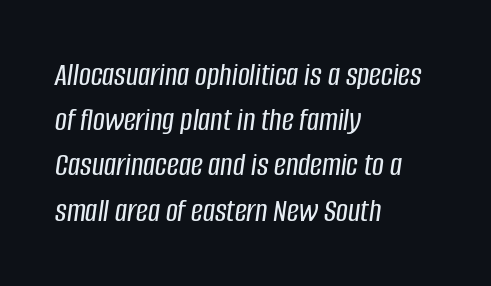
Words float on clear page, feet unadorned. The rendering uses a moderate line-height, typical for paragraphs. The font's italic variant was chosen for this text. The face used here is rendered with its standard letterfit.
